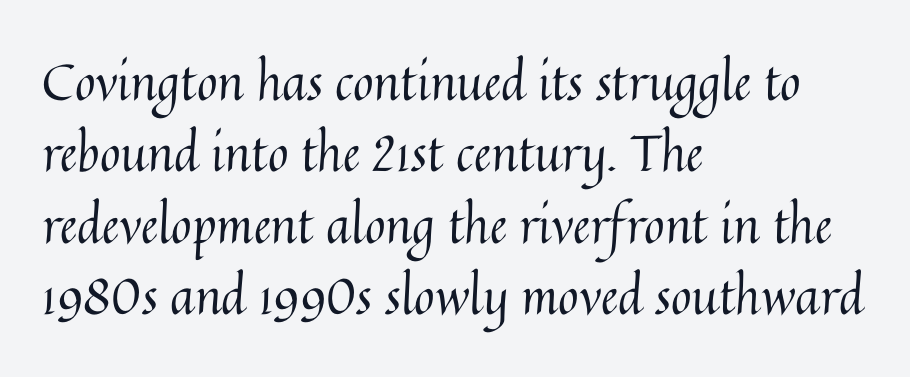
Q: Is the text bold? A: No.
Q: Is the text underlined? A: No.
Q: How is the paragraph aligned? A: Left-aligned.
Q: Is the spacing between letters normal or unusually wide? A: Normal.
Q: Is the spacing between lines tight, normal or loose? A: Normal.
Q: Width (condensed, normal, or wide)? A: Normal.
Q: Stroke contrast? A: Medium.
Q: x-height? A: Medium.
Q: Monospaced? A: No.
